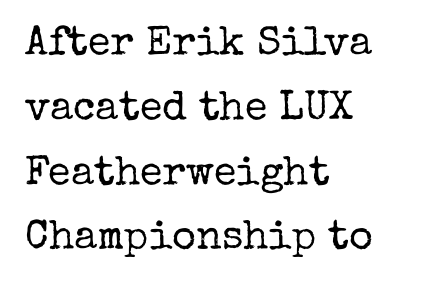
Think of a printed novel: that variable character pitch is what you see here. The type is set solid horizontally, with unmodified tracking. No letter is thick-stroked: the sample isn't bold. Italic: no, the glyphs are upright roman. Descenders are the only things crossing below the line.
